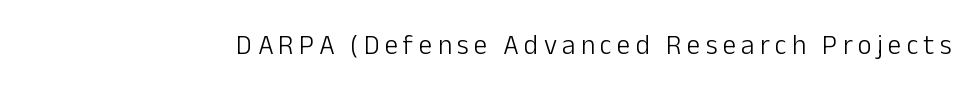
{"italic": "no", "bold": "no", "underline": "no", "letter_spacing": "wide", "letter_spacing_em": 0.2, "glyph_px": 27}
